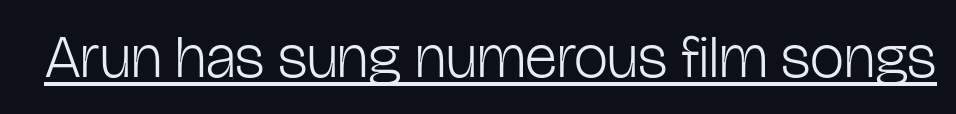
Q: Is the text bold? A: No.
Q: Is the text italic (slanted)? A: No, it is upright.
Q: Is the typeface a serif or a sans-serif typeface? A: Sans-serif.
Q: Is the text underlined? A: Yes.
Q: Is the spacing between letters normal or unusually wide? A: Normal.
Q: Width (condensed, normal, or wide)? A: Condensed.
Q: Stroke contrast? A: Low.
Q: x-height? A: Medium.
Q: Monospaced? A: No.
